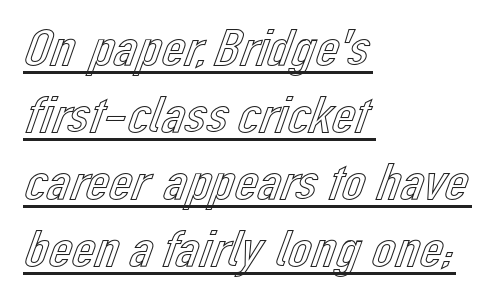
Each letter keeps its own natural width here, so spacing adapts to shape. The passage shown is underscored from start to finish. Whoever set this chose a conventional vertical rhythm. Between one letter and the next there's only the usual sliver of space.
